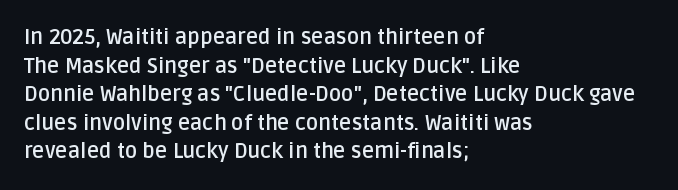
Notice how descenders clear the ascenders below comfortably — that's standard leading. Clear beneath every line of the passage. These lines are set flush left with a ragged right edge. The type sits square on the baseline with zero lean. Each word holds together tightly as a unit, with standard inter-letter gaps.
